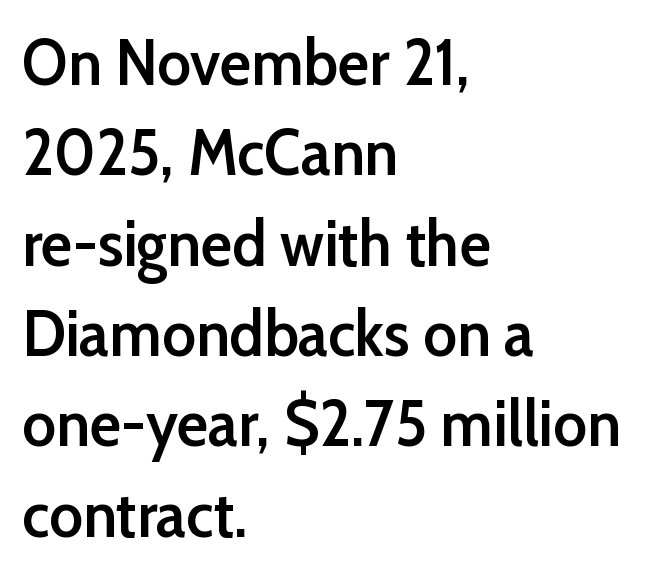
A clean baseline with only descenders dipping below it. Students, observe: this is what conventionally led text looks like. Stems and bowls a touch heavier than normal — semibold. Think of a printed novel: that variable character pitch is what you see here. This is roman type, the default non-slanted kind. One-word summary of the alignment: left.
